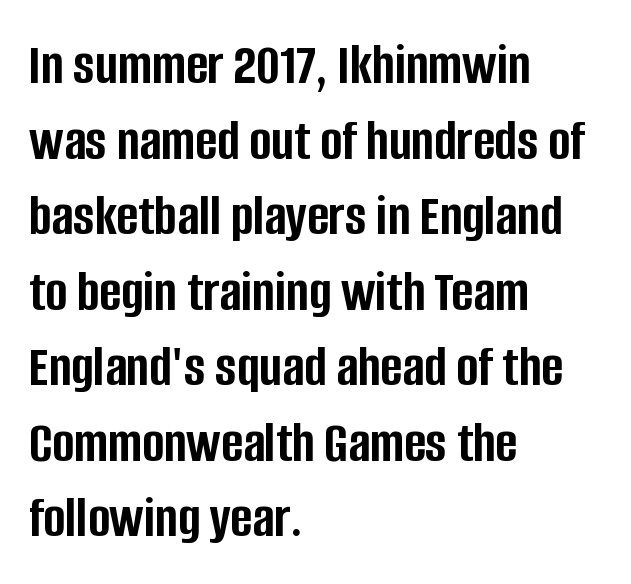
{"serif": "no", "italic": "no", "bold": "yes", "weight": "semibold", "width": "condensed", "stroke_contrast": "low", "x_height": "large", "monospaced": "no", "underline": "no", "align": "left", "line_spacing": "normal", "line_spacing_ratio": 1.28, "letter_spacing": "normal", "letter_spacing_em": 0.0, "glyph_px": 59}
